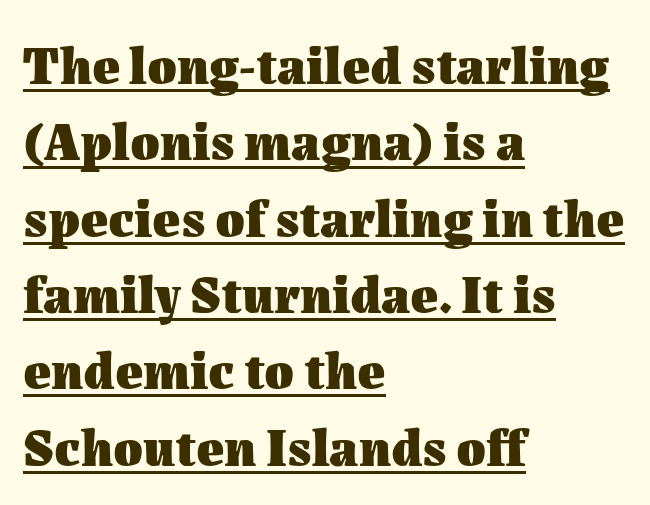
{"italic": "no", "bold": "yes", "weight": "heavy", "width": "normal", "stroke_contrast": "medium", "x_height": "medium", "monospaced": "no", "underline": "yes", "align": "left", "line_spacing": "normal", "line_spacing_ratio": 1.44, "letter_spacing": "normal", "letter_spacing_em": 0.0, "glyph_px": 53}
